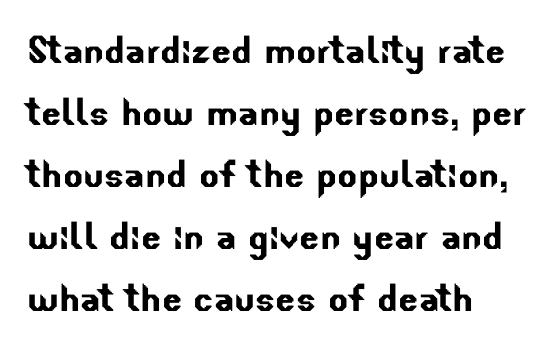
Underline: absent. Here the designer chose a conventional face with non-uniform glyph widths. Note: no serifs on the glyphs. A typesetter would call this leading conventional body-copy spacing. Words appear dense and cohesive because spacing is normal.
